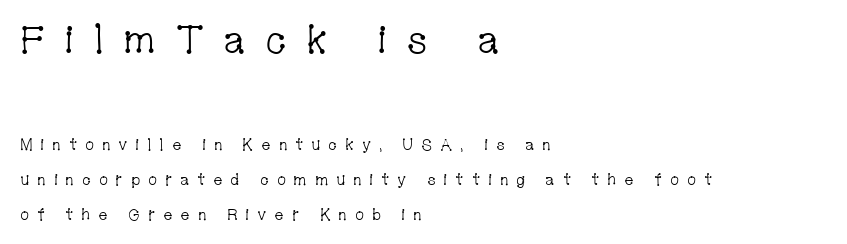
The image shows 39 px light, condensed serif type, upright; set left-aligned, loose line spacing (2.18x), unusually wide letter spacing (+0.48 em), not underlined; the first (top) block is 2.44x larger; low stroke contrast and a medium x-height.
